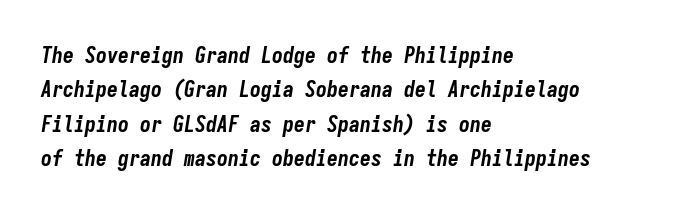
Typesetter's note: full bold, strokes at maximum text heaviness. Posture: slanted. The designer left line spacing at the default. The gaps between neighbouring characters are ordinary and unremarkable.
